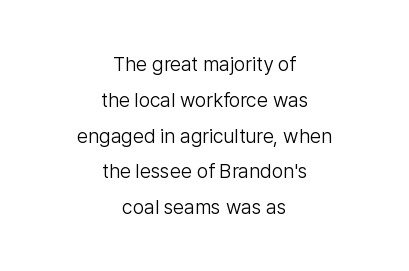
No heavy texture on the line: the type isn't bold. Descender tails drop into unmarked territory. Inter-character spacing is left at the font's built-in metrics. Centered paragraph, ragged on both sides. If you drew a line through each stem, it would be perfectly vertical.
